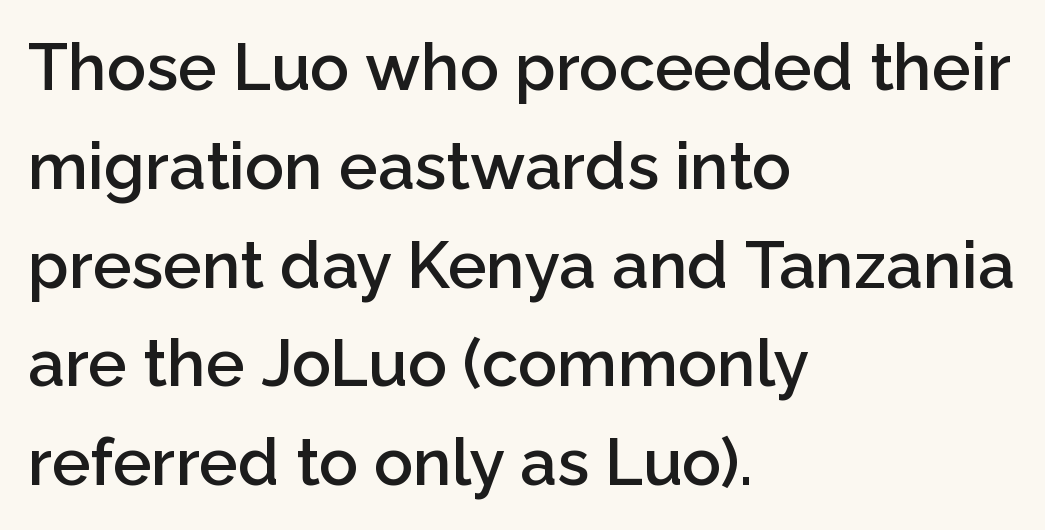
{"serif": "no", "italic": "no", "bold": "semi", "weight": "semibold", "width": "normal", "stroke_contrast": "low", "x_height": "medium", "monospaced": "no", "underline": "no", "align": "left", "line_spacing": "normal", "line_spacing_ratio": 1.52, "letter_spacing": "normal", "letter_spacing_em": 0.0, "glyph_px": 65}
